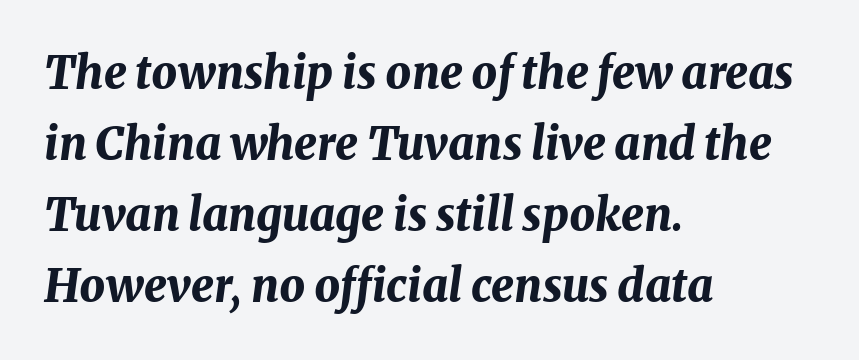
{"italic": "yes", "lean": "right", "slant_degrees": 8, "bold": "yes", "weight": "bold", "width": "normal", "stroke_contrast": "medium", "x_height": "medium", "monospaced": "no", "underline": "no", "align": "left", "line_spacing": "normal", "line_spacing_ratio": 1.58, "letter_spacing": "normal", "letter_spacing_em": 0.0, "glyph_px": 45}
